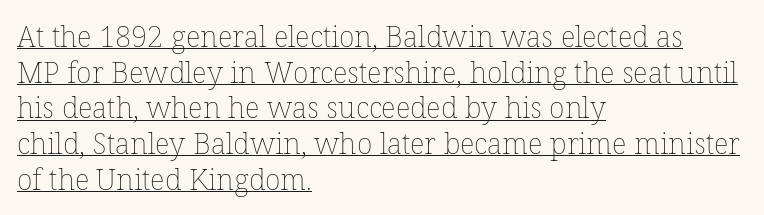
The image shows 29 px thin type, upright; set left-aligned, line spacing 1.23x, normal letter spacing, underlined; low stroke contrast and a medium x-height.
